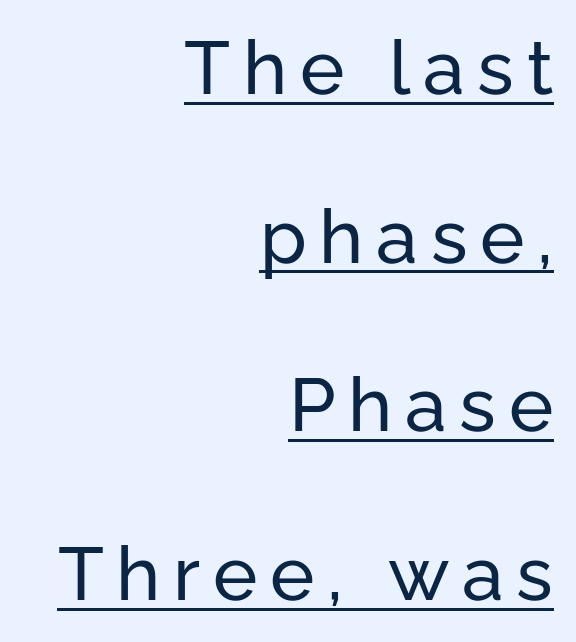
The rag falls on the left side of this text block. The passage shown stacks its lines with a broad gap. Designer's note — italics off, roman on. The passage shown is typed in a proportional face where columns would drift. Decoration check: the copy is underlined.
